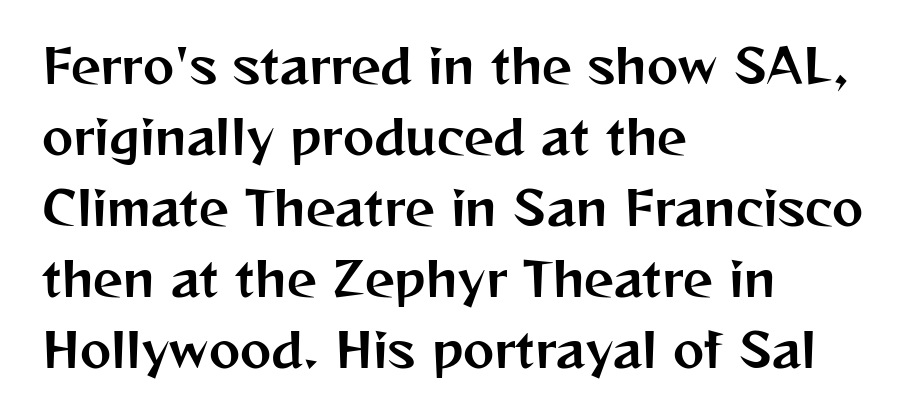
{"serif": "no", "italic": "no", "width": "normal", "stroke_contrast": "medium", "x_height": "medium", "monospaced": "no", "underline": "no", "align": "left", "line_spacing": "normal", "line_spacing_ratio": 1.51, "letter_spacing": "normal", "letter_spacing_em": 0.0, "glyph_px": 47}
